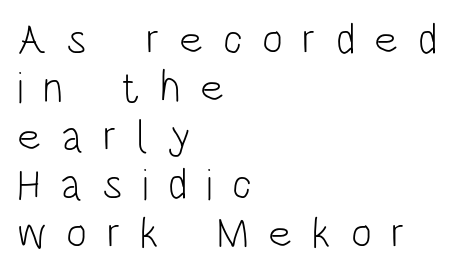
Q: Is the text bold? A: No.
Q: Is the text italic (slanted)? A: No, it is upright.
Q: Is the typeface a serif or a sans-serif typeface? A: Sans-serif.
Q: Is the text underlined? A: No.
Q: How is the paragraph aligned? A: Left-aligned.
Q: Is the spacing between letters normal or unusually wide? A: Unusually wide.
Q: Is the spacing between lines tight, normal or loose? A: Tight.
Q: Width (condensed, normal, or wide)? A: Condensed.
Q: Stroke contrast? A: Low.
Q: x-height? A: Large.
Q: Monospaced? A: No.
